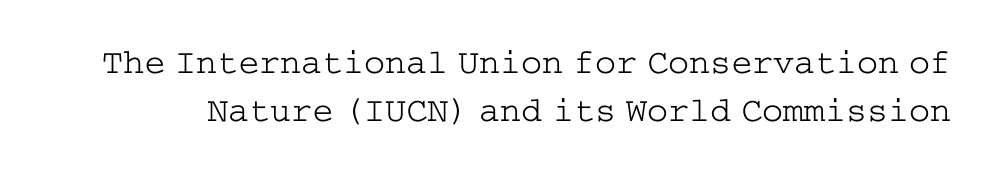
Q: Is the text bold? A: No.
Q: Is the text italic (slanted)? A: No, it is upright.
Q: Is the typeface a serif or a sans-serif typeface? A: Serif.
Q: Is the text underlined? A: No.
Q: Is the spacing between letters normal or unusually wide? A: Normal.
Q: Is the spacing between lines tight, normal or loose? A: Normal.
Q: Width (condensed, normal, or wide)? A: Wide.
Q: Stroke contrast? A: Low.
Q: x-height? A: Medium.
